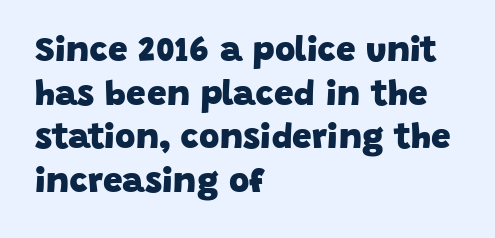
{"serif": "no", "bold": "yes", "weight": "heavy", "width": "normal", "stroke_contrast": "low", "x_height": "large", "monospaced": "no", "underline": "no", "align": "left", "line_spacing": "normal", "line_spacing_ratio": 1.25, "letter_spacing": "normal", "letter_spacing_em": 0.0, "glyph_px": 35}
